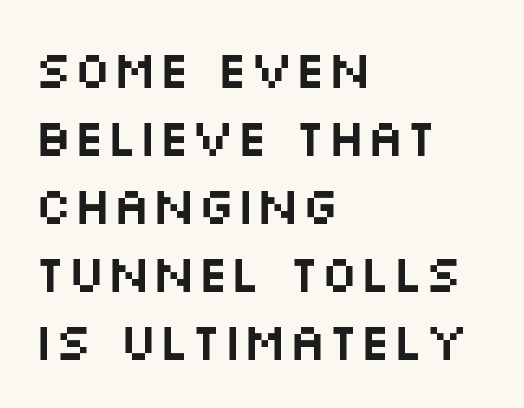
Vertical strokes here are truly vertical. Do the characters align in a grid? No, the font is proportional. Inter-character spacing is left at the font's built-in metrics. Evenly set lines give the paragraph a standard silhouette.
